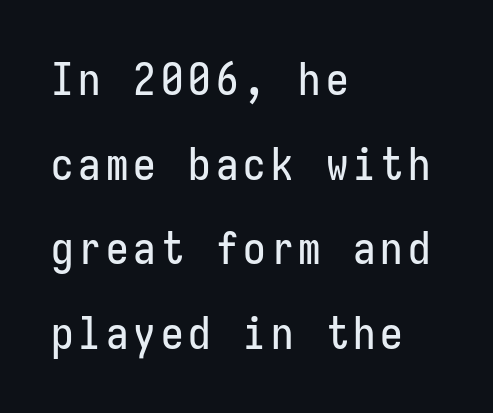
The image shows 45 px condensed sans-serif type, upright; set left-aligned, line spacing 1.88x, not underlined; low stroke contrast and a medium x-height.
